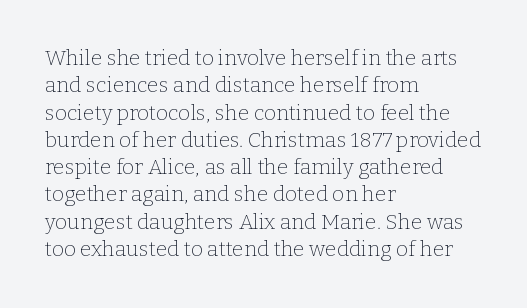
Reading down the block, your eye returns to a fixed left position each line. The weight tops out at a normal text grade. Interline gaps are of average width in this sample. The letters sit at their default tracking, neither squeezed nor spread.
